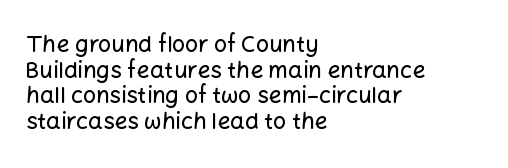
Q: Is the text italic (slanted)? A: No, it is upright.
Q: Is the text underlined? A: No.
Q: How is the paragraph aligned? A: Left-aligned.
Q: Is the spacing between letters normal or unusually wide? A: Normal.
Q: Is the spacing between lines tight, normal or loose? A: Tight.
